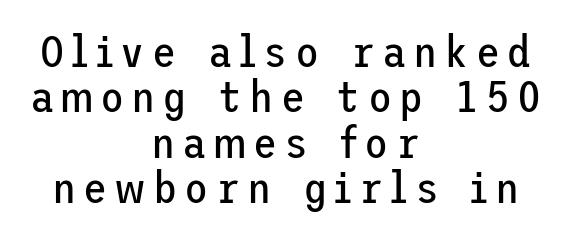
The image shows 44 px regular-weight sans-serif type, upright; set centered, tight line spacing (1.03x), not underlined; low stroke contrast and a medium x-height.
